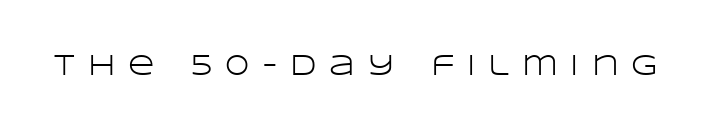
{"serif": "no", "italic": "no", "bold": "no", "weight": "light", "width": "wide", "stroke_contrast": "low", "x_height": "large", "monospaced": "no", "underline": "no", "letter_spacing": "wide", "letter_spacing_em": 0.44, "glyph_px": 29}
